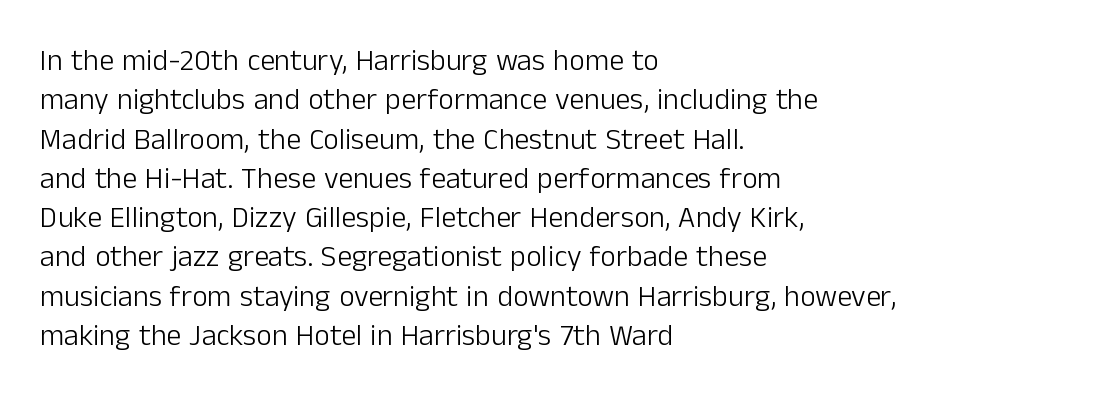
Q: Is the text bold? A: No.
Q: Is the text italic (slanted)? A: No, it is upright.
Q: Is the typeface a serif or a sans-serif typeface? A: Sans-serif.
Q: Is the text underlined? A: No.
Q: How is the paragraph aligned? A: Left-aligned.
Q: Is the spacing between letters normal or unusually wide? A: Normal.
Q: Is the spacing between lines tight, normal or loose? A: Normal.
Q: Width (condensed, normal, or wide)? A: Normal.
Q: Stroke contrast? A: Low.
Q: x-height? A: Medium.
Q: Monospaced? A: No.
